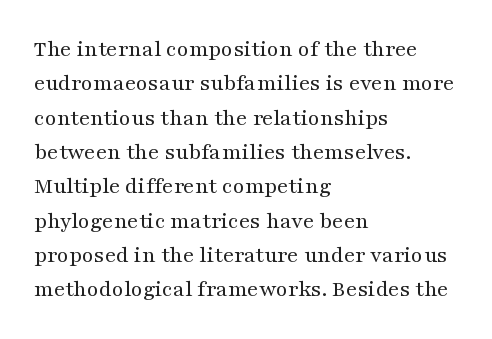
{"italic": "no", "bold": "no", "underline": "no", "align": "left", "line_spacing": "normal", "line_spacing_ratio": 1.43, "letter_spacing": "normal", "letter_spacing_em": 0.0, "glyph_px": 24}
